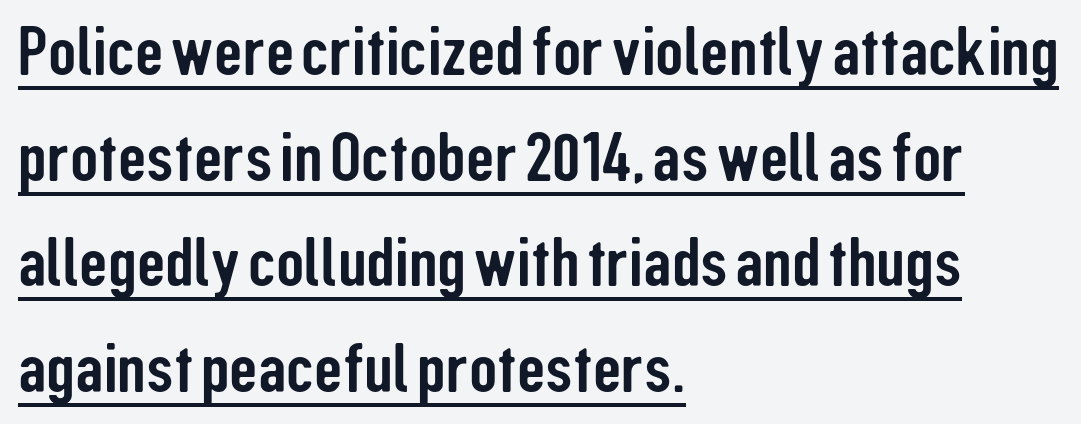
{"serif": "no", "italic": "no", "width": "condensed", "stroke_contrast": "low", "x_height": "medium", "monospaced": "no", "underline": "yes", "align": "left", "line_spacing": "normal", "line_spacing_ratio": 1.51, "letter_spacing": "normal", "letter_spacing_em": 0.0, "glyph_px": 70}
